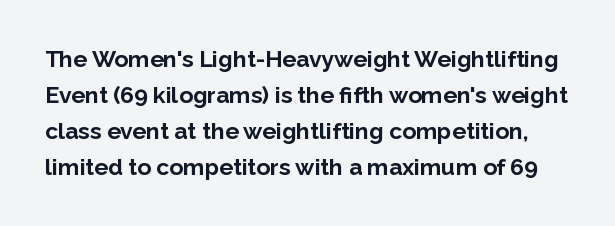
{"italic": "no", "bold": "yes", "underline": "no", "line_spacing": "normal", "line_spacing_ratio": 1.56, "letter_spacing": "normal", "letter_spacing_em": 0.0, "glyph_px": 23}
